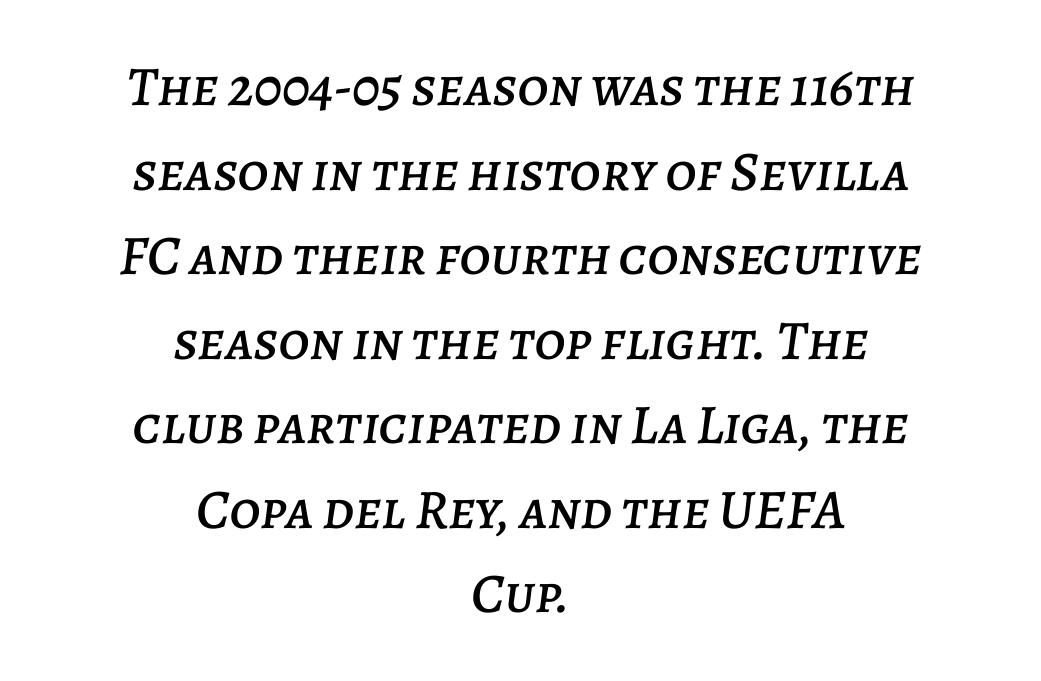
{"italic": "yes", "lean": "right", "slant_degrees": 7, "width": "normal", "stroke_contrast": "low", "x_height": "large", "monospaced": "no", "underline": "no", "align": "center", "line_spacing": "normal", "line_spacing_ratio": 1.51, "letter_spacing": "normal", "letter_spacing_em": 0.0, "glyph_px": 56}
